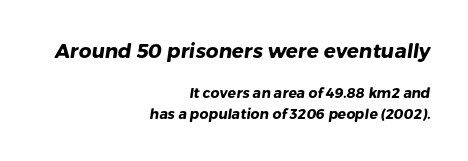
The image shows 20 px bold type; set right-aligned, normal line spacing (1.5x), normal letter spacing, not underlined; the first (top) block is 1.43x larger.
